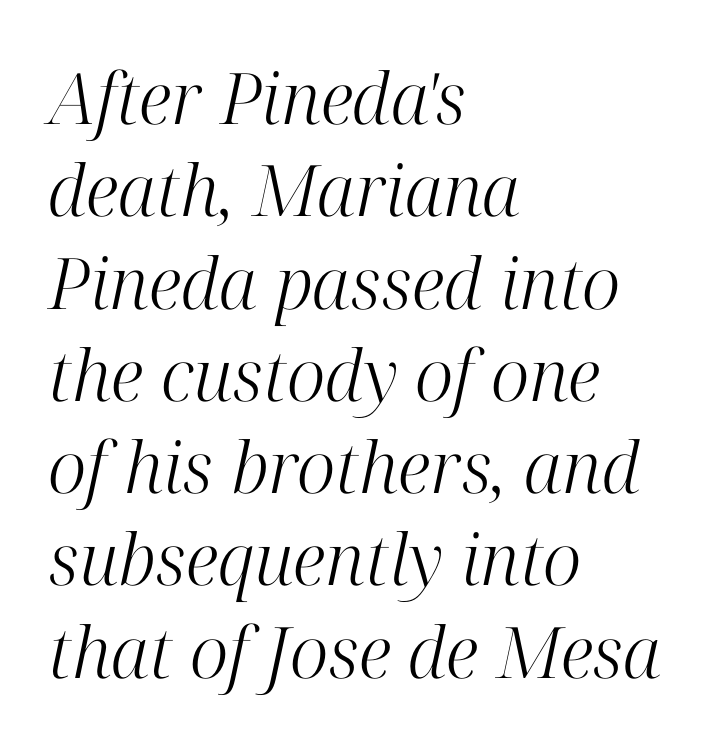
{"serif": "yes", "italic": "yes", "lean": "right", "slant_degrees": 12, "bold": "no", "weight": "light", "width": "normal", "stroke_contrast": "high", "x_height": "medium", "monospaced": "no", "underline": "no", "align": "left", "line_spacing": "normal", "line_spacing_ratio": 1.3, "letter_spacing": "normal", "letter_spacing_em": 0.0, "glyph_px": 71}
